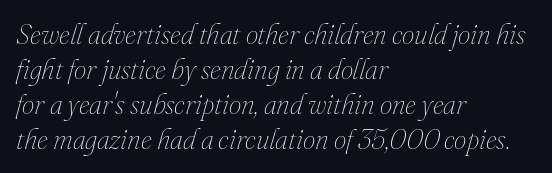
The image shows 28 px thin type, italic (leaning right); set left-aligned, normal line spacing (1.25x), normal letter spacing, not underlined; medium stroke contrast and a small x-height.
